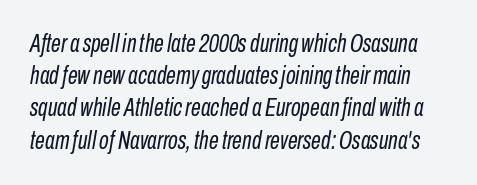
Q: Is the text bold? A: No.
Q: Is the text italic (slanted)? A: Yes, it leans right by about 10 degrees.
Q: Is the text underlined? A: No.
Q: Is the spacing between letters normal or unusually wide? A: Normal.
Q: Is the spacing between lines tight, normal or loose? A: Normal.
